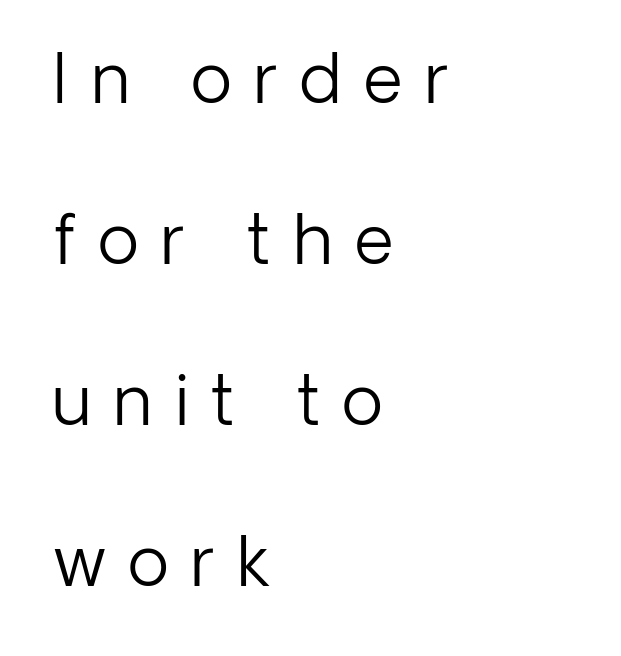
If you drew a line through each stem, it would be perfectly vertical. Plain, unruled lines of type. Line starts are locked; line ends wander. Stem width sits at or under what a default text font uses. Is this a fixed-width face? No — the glyphs have proportional, varying widths.
